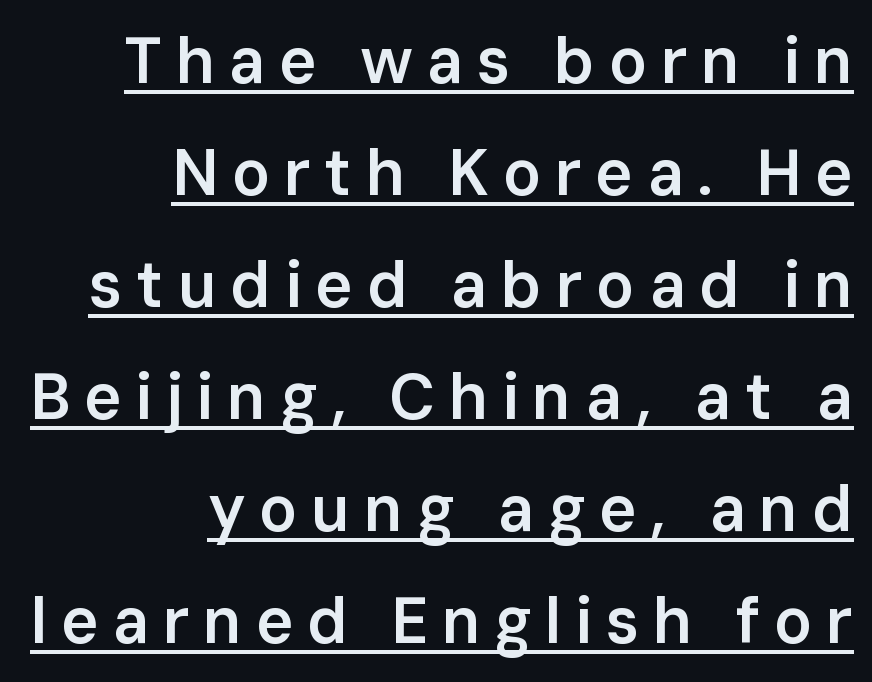
The image shows 64 px semibold sans-serif type, upright; set right-aligned, line spacing 1.75x, unusually wide letter spacing (+0.21 em), underlined; low stroke contrast and a medium x-height.
